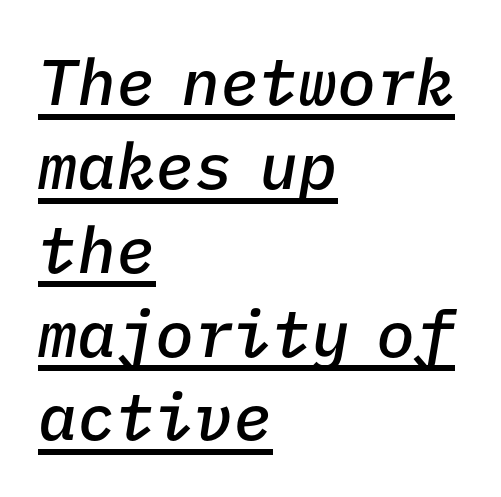
Q: Is the text bold? A: Semi-bold.
Q: Is the text italic (slanted)? A: Yes, it leans right by about 9 degrees.
Q: Is the text underlined? A: Yes.
Q: How is the paragraph aligned? A: Left-aligned.
Q: Is the spacing between letters normal or unusually wide? A: Normal.
Q: Is the spacing between lines tight, normal or loose? A: Normal.
Q: Width (condensed, normal, or wide)? A: Normal.
Q: Stroke contrast? A: Low.
Q: x-height? A: Medium.
Q: Monospaced? A: Yes.
